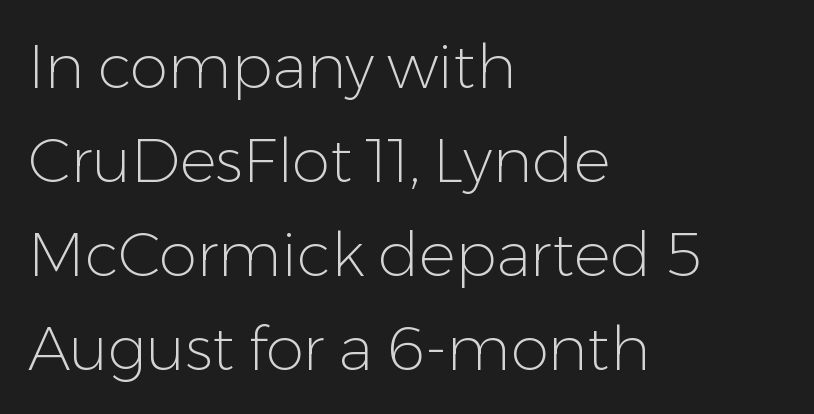
Every character sits straight up, as roman type does. Letters rest on an invisible, unmarked baseline. A normal amount of white space separates one row of letters from the next. The font sits on the lighter half of the weight spectrum, regular included. Spacing between characters is what you'd get straight out of the box. A typesetter would label this face a sans.
